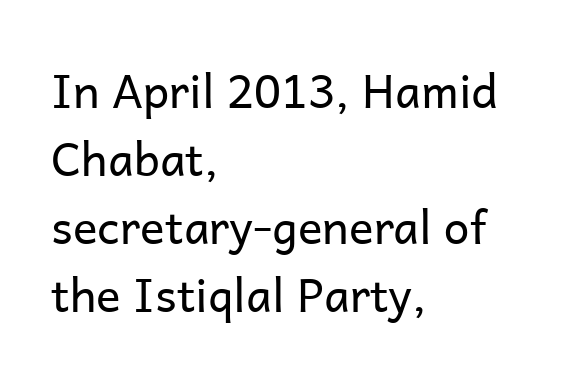
Q: Is the text bold? A: No.
Q: Is the text italic (slanted)? A: No, it is upright.
Q: Is the typeface a serif or a sans-serif typeface? A: Sans-serif.
Q: Is the text underlined? A: No.
Q: How is the paragraph aligned? A: Left-aligned.
Q: Is the spacing between letters normal or unusually wide? A: Normal.
Q: Is the spacing between lines tight, normal or loose? A: Normal.
Q: Width (condensed, normal, or wide)? A: Normal.
Q: Stroke contrast? A: Low.
Q: x-height? A: Medium.
Q: Monospaced? A: No.
